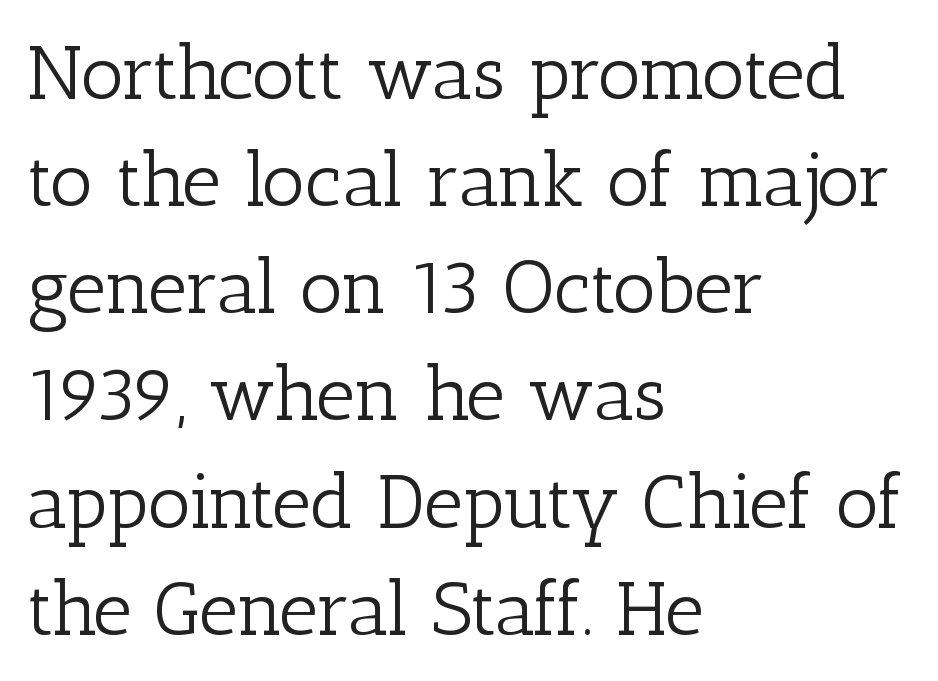
The image shows 76 px light serif type, upright; set left-aligned, normal line spacing (1.41x), normal letter spacing, not underlined; low stroke contrast and a medium x-height.
